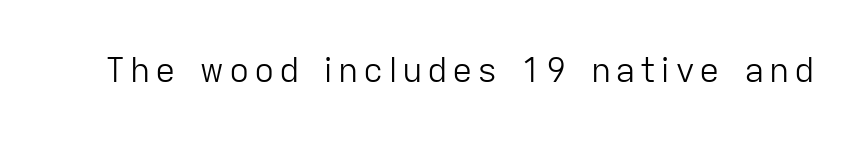
The rendering uses natural spacing where letterforms have individual widths. Nope, no serifs anywhere on these letters. Check under the words: just untouched page. This reads as an unemphasized weight, regular at the heaviest. The lettering stays uniformly vertical, giving the passage a roman look.
